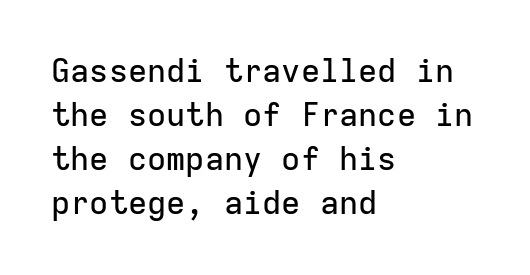
The image shows 32 px sans-serif type, upright, monospaced; set left-aligned, normal line spacing (1.37x), normal letter spacing, not underlined; low stroke contrast and a medium x-height.
